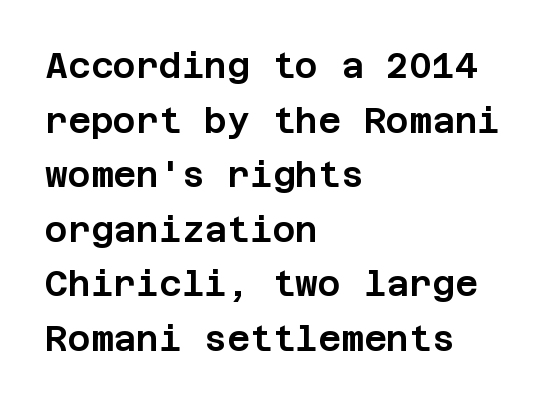
{"serif": "no", "italic": "no", "width": "normal", "stroke_contrast": "low", "x_height": "large", "underline": "no", "align": "left", "line_spacing": "normal", "line_spacing_ratio": 1.56, "letter_spacing": "normal", "letter_spacing_em": 0.0, "glyph_px": 35}
